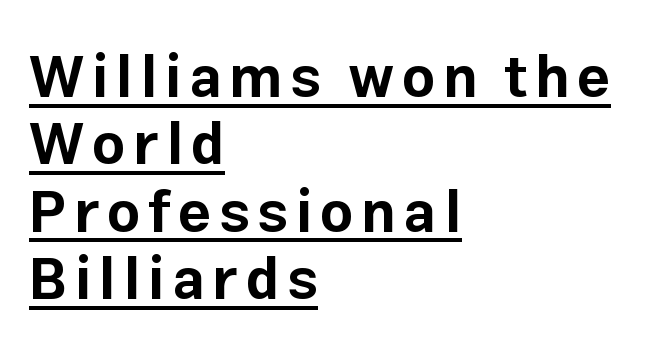
{"serif": "no", "italic": "no", "bold": "yes", "weight": "bold", "width": "normal", "stroke_contrast": "low", "x_height": "medium", "monospaced": "no", "underline": "yes", "align": "left", "line_spacing_ratio": 1.16, "glyph_px": 58}
